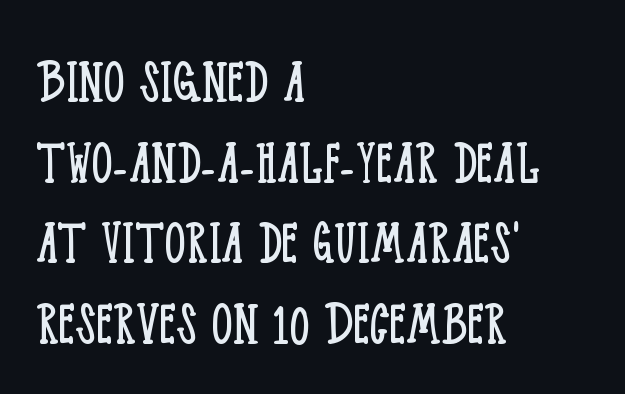
Q: Is the text bold? A: No.
Q: Is the text italic (slanted)? A: No, it is upright.
Q: Is the typeface a serif or a sans-serif typeface? A: Serif.
Q: Is the text underlined? A: No.
Q: How is the paragraph aligned? A: Left-aligned.
Q: Is the spacing between letters normal or unusually wide? A: Normal.
Q: Width (condensed, normal, or wide)? A: Condensed.
Q: Stroke contrast? A: Low.
Q: x-height? A: Large.
Q: Monospaced? A: No.
